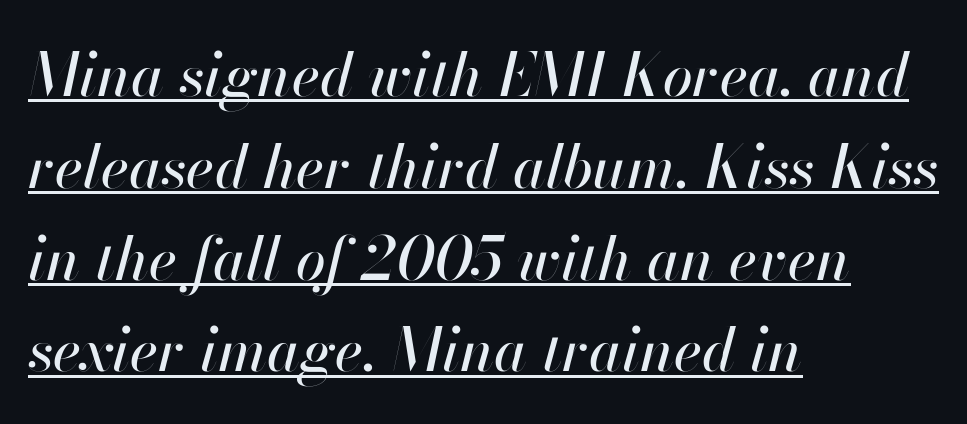
The image shows 60 px text type, italic (leaning right); set left-aligned, normal line spacing (1.53x), normal letter spacing, underlined; high stroke contrast and a small x-height.
